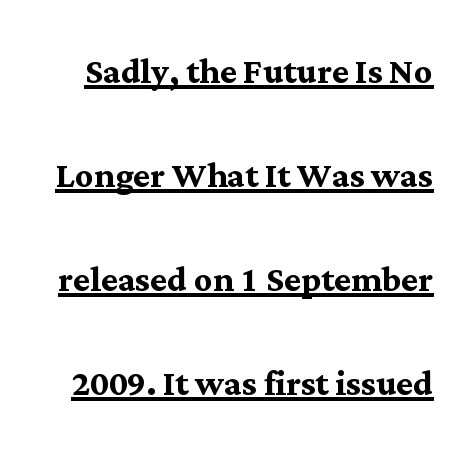
The image shows 45 px semibold serif type, upright; set loose line spacing (2.31x), normal letter spacing, underlined; medium stroke contrast and a medium x-height.
